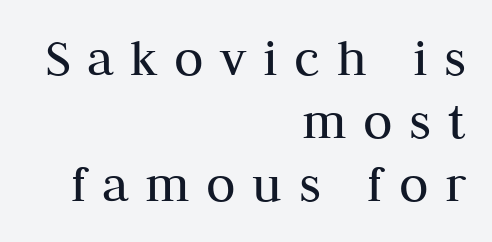
Vertical strokes here are truly vertical. The tracking reads as deliberately expanded to a designer's eye. Typeset ragged left — the right edge is the straight one. The face looks like a standard text weight, possibly lighter.
